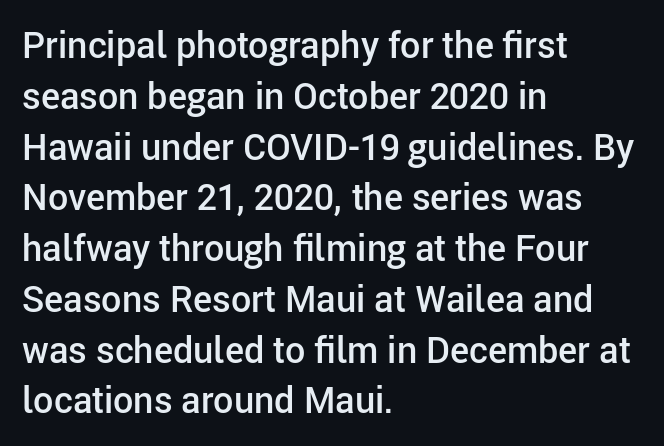
The specimen omits any rule beneath the text block's lines. Firm but not heavy-handed strokes: this text is semibold. Horizontal bands of white between lines are of average thickness. Note the varied advance widths — an 'i' is clearly narrower than an 'm'. In terms of posture, this sample is upright. Classification — sans serif.
